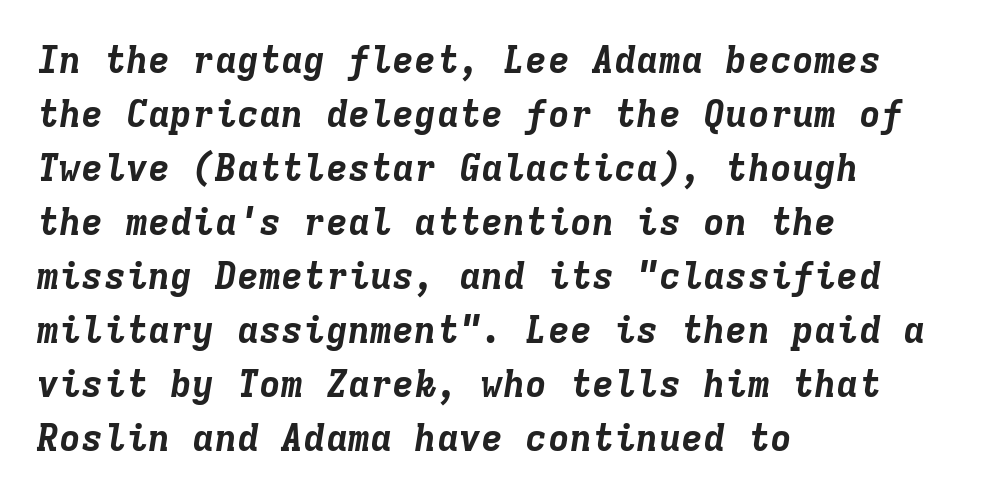
The words here are not underlined. The rendering uses typewriter-style spacing with identical character cells. Does the leading feel generous? No, just average. Horizontally, the lines are justified to the leading edge only. Nobody touched the tracking dial on this one. When letters slant like this, we call the style italic.
